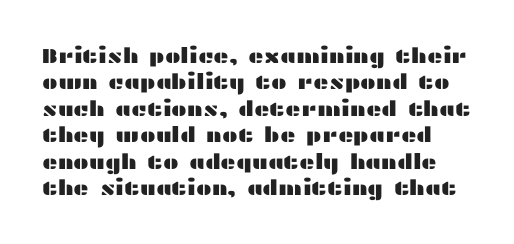
Q: Is the text italic (slanted)? A: No, it is upright.
Q: Is the text underlined? A: No.
Q: Is the spacing between letters normal or unusually wide? A: Normal.
Q: Is the spacing between lines tight, normal or loose? A: Normal.
